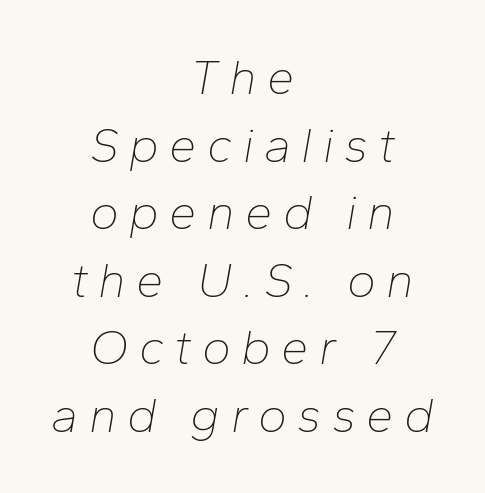
{"italic": "yes", "lean": "right", "slant_degrees": 10, "bold": "no", "weight": "thin", "width": "normal", "stroke_contrast": "low", "x_height": "medium", "monospaced": "no", "underline": "no", "align": "center", "line_spacing": "normal", "line_spacing_ratio": 1.38, "letter_spacing": "wide", "letter_spacing_em": 0.21, "glyph_px": 49}
